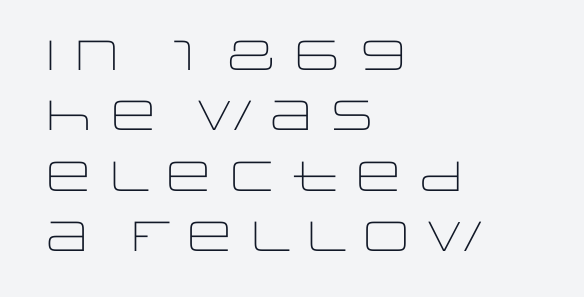
Think of a printed novel: that variable character pitch is what you see here. Descender tails drop into unmarked territory. This sample uses plain, unmodified letter spacing. The characters display no serif detailing; their extremities are plain. Is the type heavy? It reads as light-to-regular instead.
